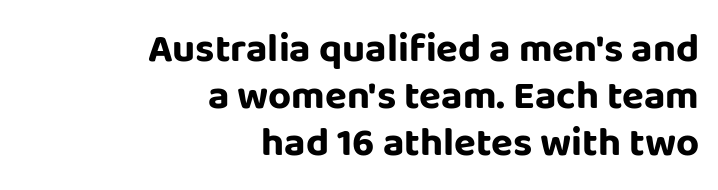
Check where the strokes stop: nothing finishes them off — pure sans. Spacing verdict: proportional, widths tailored to each character. Default kerning and tracking; the words read as compact shapes. Set as a true bold cut, around the 700 mark. Horizontal alignment here is rightward, an uncommon choice for prose. Each row of text sits above clean, open space.
